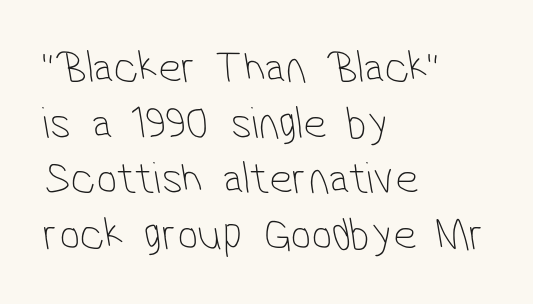
Just letters on the line, the space beneath them empty. Stroke mass is kept to a normal reading level or below. The text block is weighted toward the left margin, trailing off unevenly rightward. Here the designer chose a conventional face with non-uniform glyph widths. The tracking reads as untouched default to a designer's eye. Each letter's strokes conclude bluntly, with no projecting serifs.
